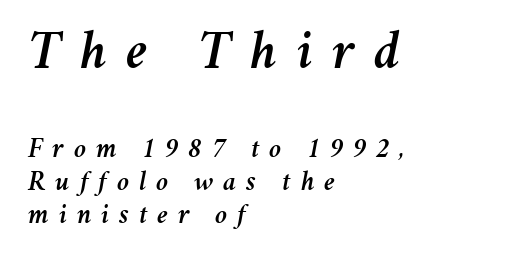
{"italic": "yes", "lean": "right", "slant_degrees": 11, "width": "normal", "stroke_contrast": "medium", "x_height": "medium", "monospaced": "no", "underline": "no", "align": "left", "line_spacing_ratio": 1.17, "letter_spacing": "wide", "letter_spacing_em": 0.35, "larger_block": "first", "size_ratio": 1.96, "glyph_px": 55}
